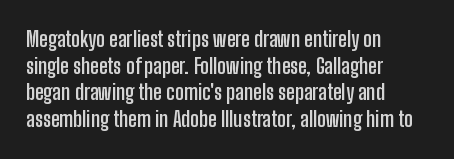
Q: Is the text bold? A: Yes.
Q: Is the text italic (slanted)? A: No, it is upright.
Q: Is the text underlined? A: No.
Q: How is the paragraph aligned? A: Left-aligned.
Q: Is the spacing between letters normal or unusually wide? A: Normal.
Q: Is the spacing between lines tight, normal or loose? A: Normal.
